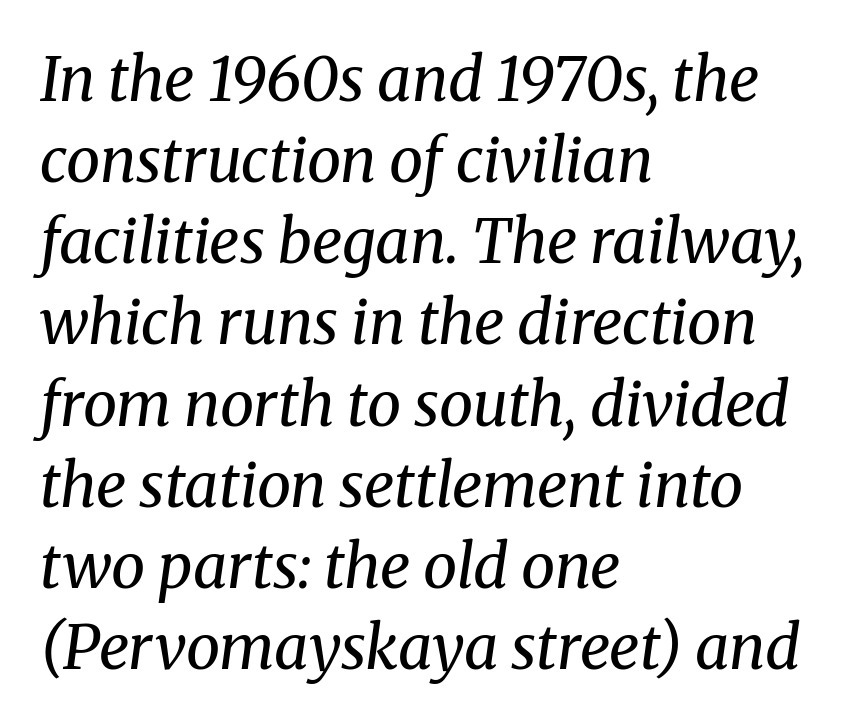
Proportional: the letters do not fall into vertical columns. Yep, that's italic — everything's leaning. Heaviness? Minimal to ordinary, like unemphasized prose. How are the letters spaced? Ordinarily, with no added tracking. Teacher's note: observe the even left margin — that is flush-left alignment. Each row of text sits above clean, open space.
